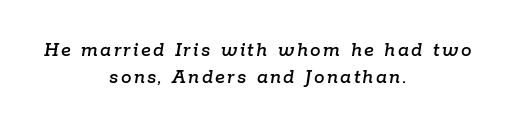
Is the type slanted? Yes — the strokes lean at a clear angle. The rows are spaced the way most documents space them. One-word summary of the alignment: center. Lines of text with bare space underneath.
